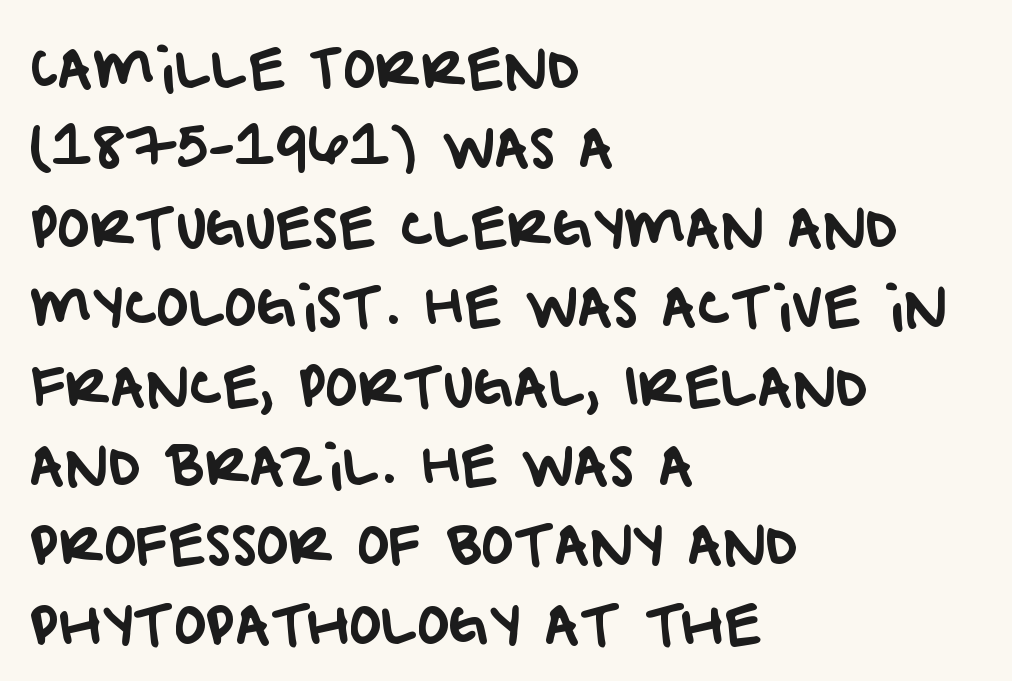
Is there much room between lines? A standard amount, neither cramped nor airy. Words float on clear page, feet unadorned. You could not count columns in this text — the font is proportionally spaced. Does the copy run flush right? No — it runs flush left.
